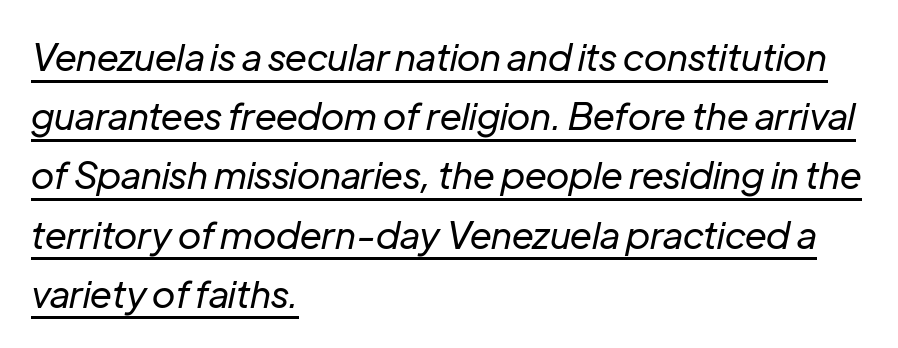
Q: Is the text bold? A: No.
Q: Is the text italic (slanted)? A: Yes, it leans right by about 12 degrees.
Q: Is the text underlined? A: Yes.
Q: How is the paragraph aligned? A: Left-aligned.
Q: Is the spacing between letters normal or unusually wide? A: Normal.
Q: Is the spacing between lines tight, normal or loose? A: Normal.
Q: Width (condensed, normal, or wide)? A: Normal.
Q: Stroke contrast? A: Low.
Q: x-height? A: Medium.
Q: Monospaced? A: No.
